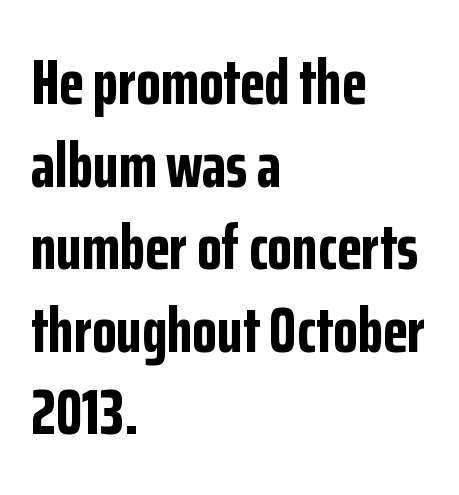
The image shows 64 px bold, condensed sans-serif type, upright; set left-aligned, normal line spacing (1.29x), normal letter spacing, not underlined; low stroke contrast and a medium x-height.
